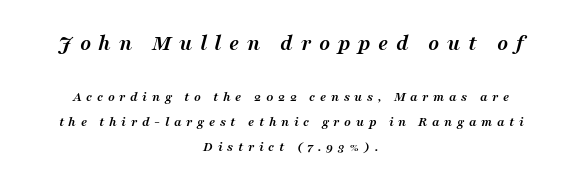
{"italic": "yes", "lean": "right", "slant_degrees": 16, "bold": "yes", "underline": "no", "align": "center", "line_spacing_ratio": 1.77, "letter_spacing": "wide", "letter_spacing_em": 0.33, "larger_block": "first", "size_ratio": 1.64, "glyph_px": 23}
